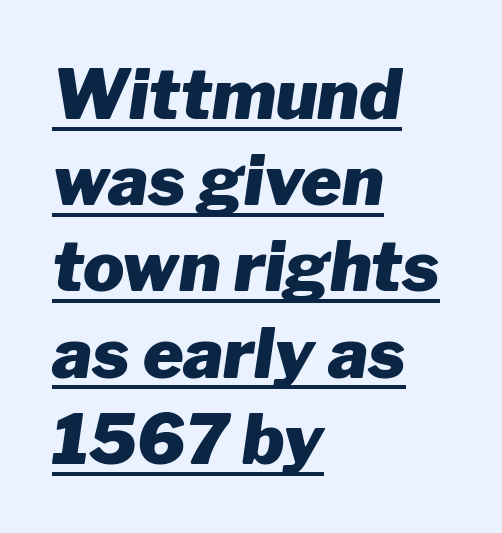
The image shows 69 px heavy type, italic (leaning right); set left-aligned, normal line spacing (1.25x), normal letter spacing, underlined; low stroke contrast and a medium x-height.
